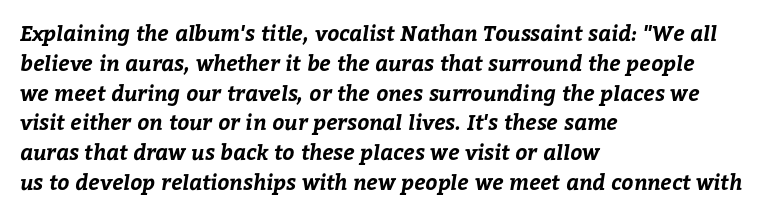
The image shows 21 px bold type; set left-aligned, normal line spacing (1.42x), normal letter spacing, not underlined.
